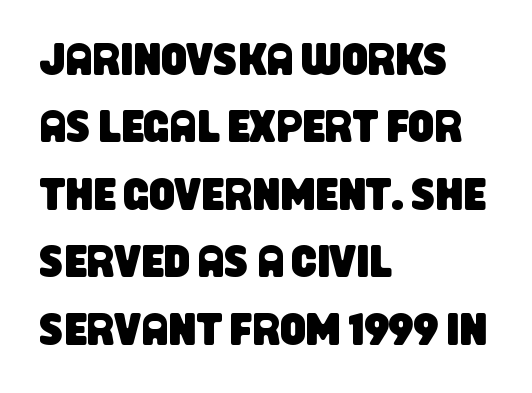
Q: Is the typeface a serif or a sans-serif typeface? A: Sans-serif.
Q: Is the text underlined? A: No.
Q: How is the paragraph aligned? A: Left-aligned.
Q: Is the spacing between letters normal or unusually wide? A: Normal.
Q: Is the spacing between lines tight, normal or loose? A: Normal.
Q: Width (condensed, normal, or wide)? A: Condensed.
Q: Stroke contrast? A: Low.
Q: x-height? A: Large.
Q: Monospaced? A: No.
